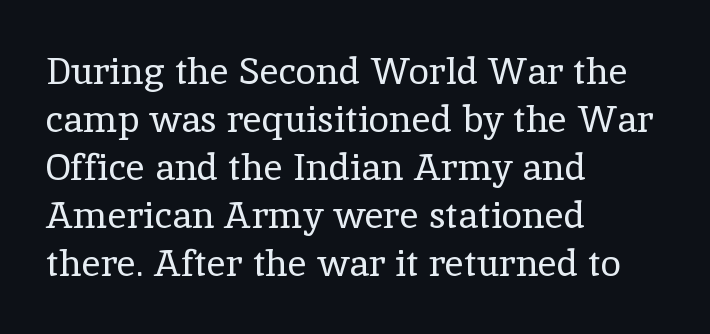
The image shows 37 px regular-weight serif type, upright; set left-aligned, normal line spacing (1.3x), normal letter spacing, not underlined; a medium x-height.
